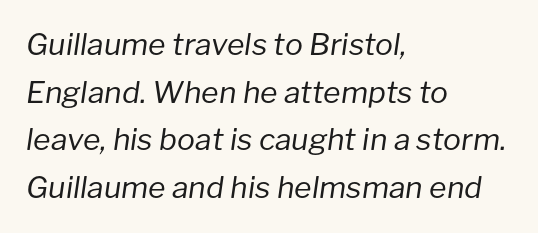
{"italic": "yes", "lean": "right", "slant_degrees": 8, "bold": "no", "weight": "regular", "width": "normal", "stroke_contrast": "low", "x_height": "medium", "monospaced": "no", "underline": "no", "align": "left", "line_spacing": "normal", "line_spacing_ratio": 1.59, "letter_spacing": "normal", "letter_spacing_em": 0.0, "glyph_px": 30}
